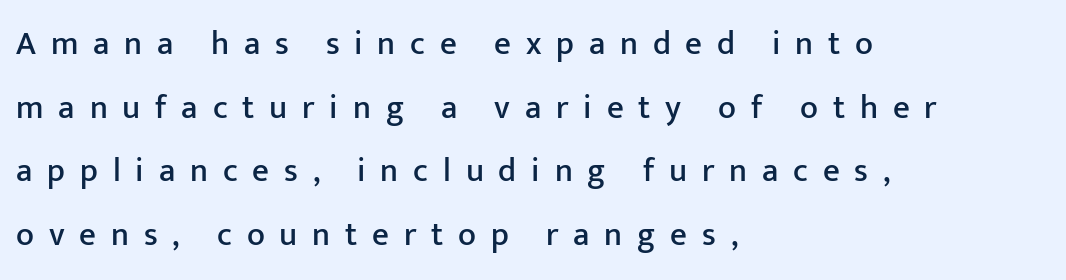
The type is letterspaced generously, with wide tracking. Whoever set this chose breathing room over compactness in the vertical rhythm. Which margin do the lines hug? The left one — the right edge is uneven. Grotesque or geometric, the face here clearly has no serifs. Character widths vary here, with narrow letters taking less room than wide ones.
